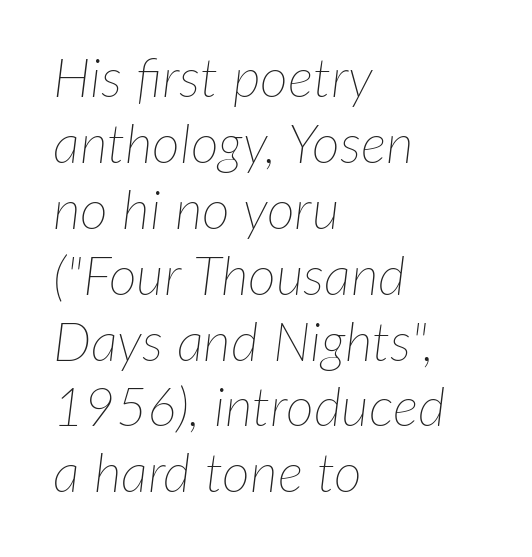
There is no visible air inserted between adjacent glyphs. Spacing verdict: proportional, widths tailored to each character. The typesetter chose a ragged-right arrangement here. Yep, that's italic — everything's leaning.
